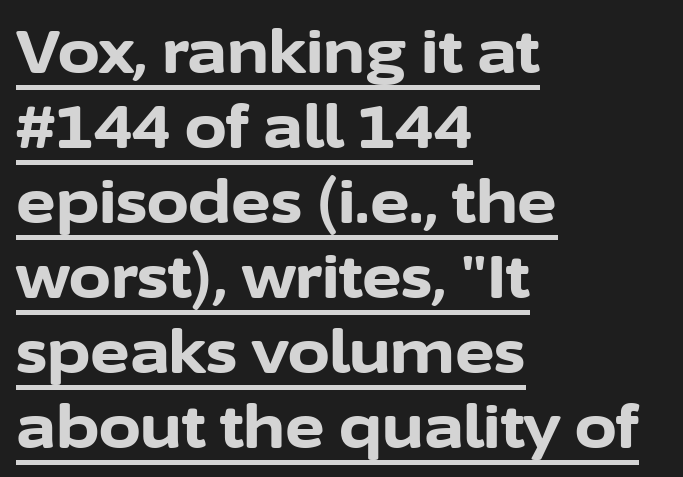
{"serif": "no", "italic": "no", "bold": "yes", "weight": "bold", "width": "normal", "stroke_contrast": "low", "x_height": "medium", "monospaced": "no", "underline": "yes", "align": "left", "line_spacing": "normal", "line_spacing_ratio": 1.25, "letter_spacing": "normal", "letter_spacing_em": 0.0, "glyph_px": 60}
